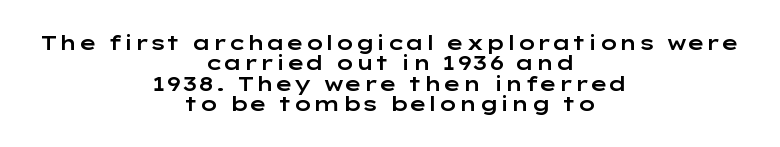
Q: Is the text italic (slanted)? A: No, it is upright.
Q: Is the text underlined? A: No.
Q: How is the paragraph aligned? A: Centered.
Q: Is the spacing between letters normal or unusually wide? A: Normal.
Q: Is the spacing between lines tight, normal or loose? A: Tight.
